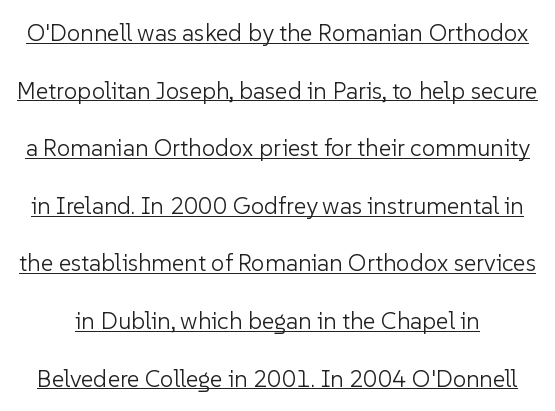
{"italic": "no", "bold": "no", "underline": "yes", "line_spacing": "loose", "line_spacing_ratio": 2.4, "letter_spacing": "normal", "letter_spacing_em": 0.0, "glyph_px": 24}
